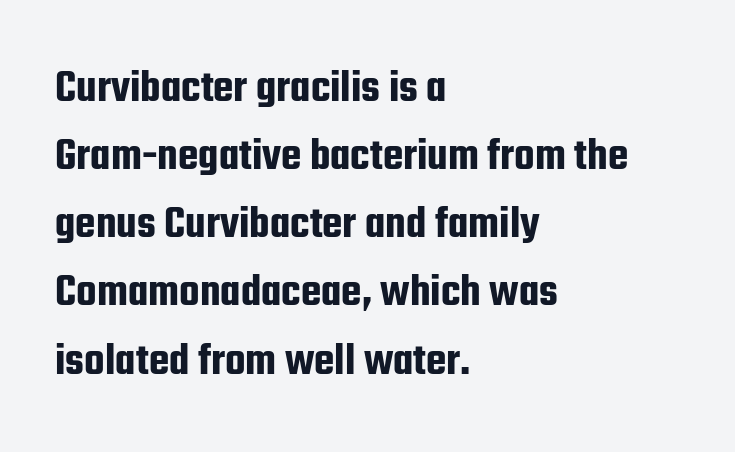
The axis of the letterforms is exactly vertical. The face used here is proportionally spaced, like ordinary book or web type. The paragraph has a hard left edge and a soft right edge. Successive baselines arrive at the customary interval. The specimen omits any rule beneath the text block's lines.
